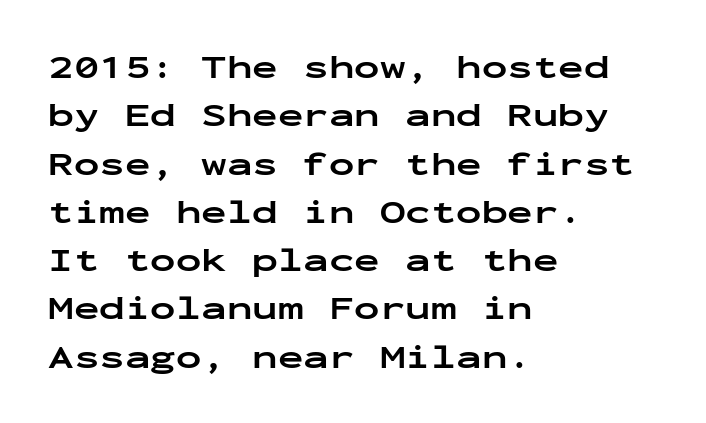
{"serif": "no", "italic": "no", "bold": "yes", "weight": "bold", "width": "wide", "stroke_contrast": "low", "x_height": "medium", "monospaced": "yes", "underline": "no", "align": "left", "line_spacing": "normal", "line_spacing_ratio": 1.42, "letter_spacing": "normal", "letter_spacing_em": 0.0, "glyph_px": 34}
